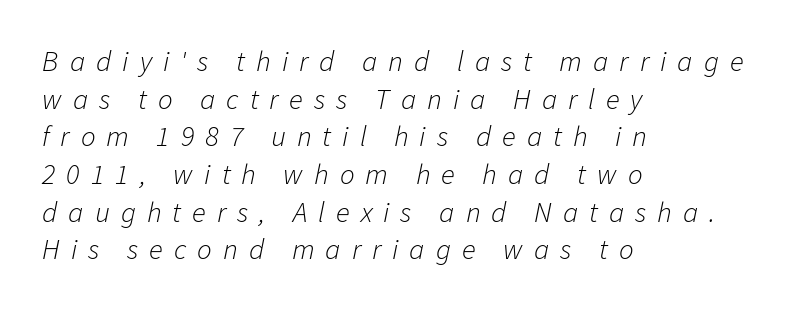
The image shows 29 px light type, italic (leaning right); set left-aligned, normal line spacing (1.3x), unusually wide letter spacing (+0.38 em), not underlined; low stroke contrast and a medium x-height.
